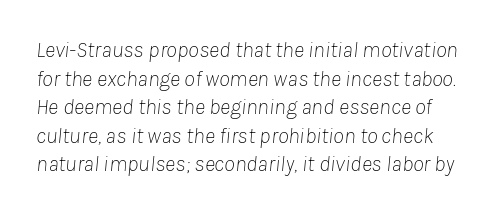
The image shows 22 px text type, italic (leaning right); set normal line spacing (1.3x), normal letter spacing, not underlined.
